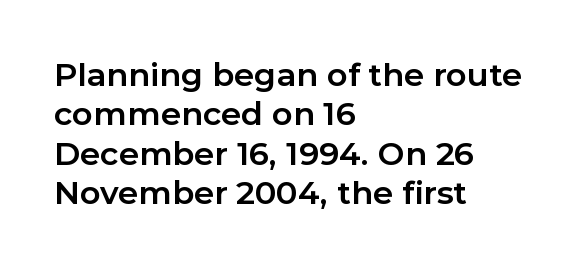
Quick note: underline off. Line starts are locked; line ends wander. Each letter keeps its own natural width here, so spacing adapts to shape. Its strokes are broad and dark, the hallmark of bold type.
